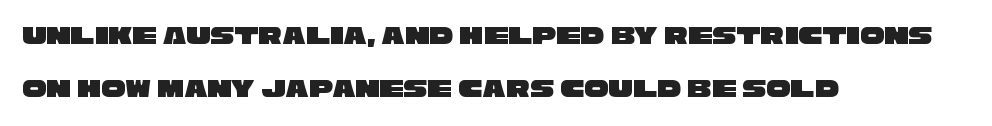
Q: Is the text underlined? A: No.
Q: How is the paragraph aligned? A: Left-aligned.
Q: Is the spacing between letters normal or unusually wide? A: Normal.
Q: Is the spacing between lines tight, normal or loose? A: Loose.
